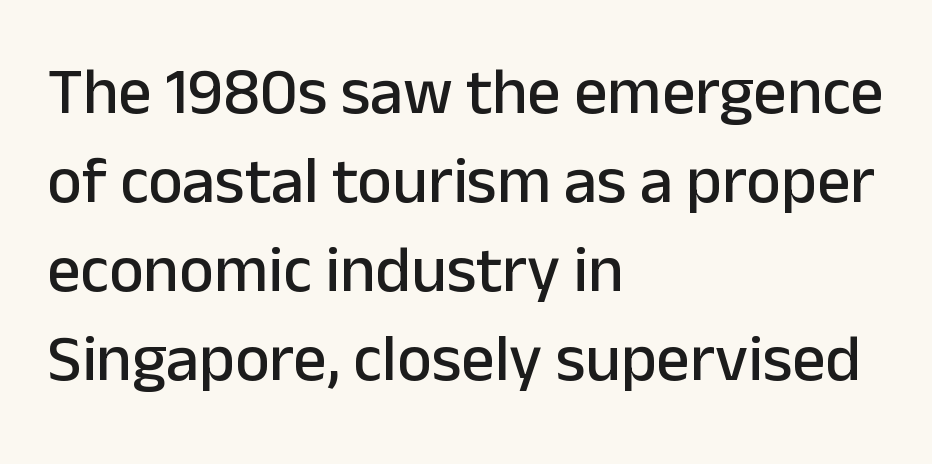
The rendering uses natural spacing where letterforms have individual widths. The passage shown is not underscored anywhere. The designer left line spacing at the default. Note: no serifs on the glyphs. This rendering leaves character spacing at its baseline value. The paragraph has a hard left edge and a soft right edge.
